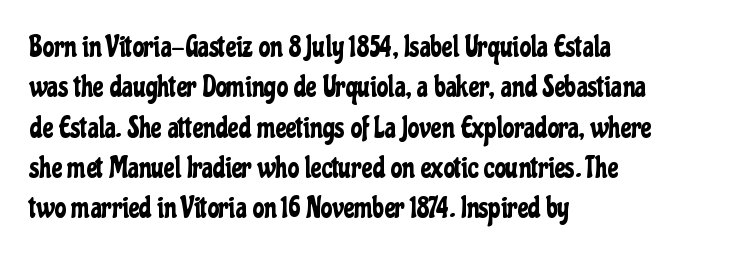
Teacher's note: observe the even left margin — that is flush-left alignment. Each letter's strokes conclude bluntly, with no projecting serifs. This sample uses plain, unmodified letter spacing. The lines sit at an ordinary, default distance from one another. The axis of the letterforms is exactly vertical. Words float on clear page, feet unadorned.
